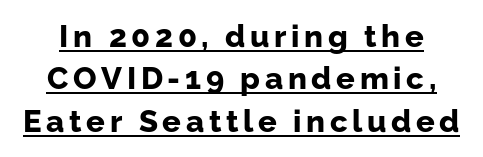
Weight check: bold — yes, fully. Designer's note — italics off, roman on. I'd call this a sans setting — the letters go barefoot. These characters rest on top of a visible drawn line. This sample keeps an unexceptional amount of space between lines.
